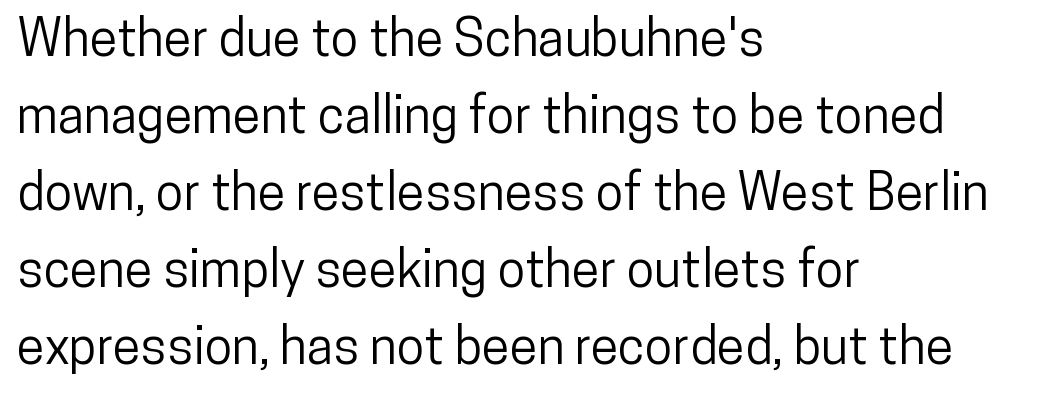
The image shows 51 px condensed sans-serif type, upright; set left-aligned, normal line spacing (1.51x), normal letter spacing, not underlined; low stroke contrast and a medium x-height.
